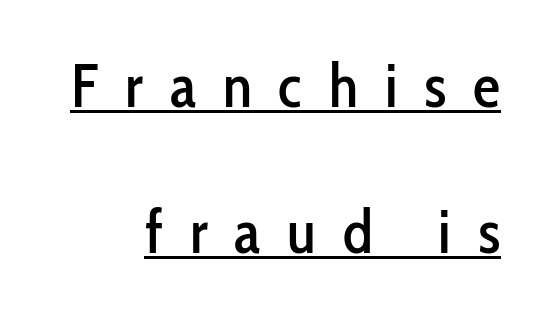
Q: Is the text italic (slanted)? A: No, it is upright.
Q: Is the typeface a serif or a sans-serif typeface? A: Sans-serif.
Q: Is the text underlined? A: Yes.
Q: How is the paragraph aligned? A: Right-aligned.
Q: Is the spacing between letters normal or unusually wide? A: Unusually wide.
Q: Is the spacing between lines tight, normal or loose? A: Loose.
Q: Width (condensed, normal, or wide)? A: Condensed.
Q: Stroke contrast? A: Low.
Q: x-height? A: Medium.
Q: Monospaced? A: No.
